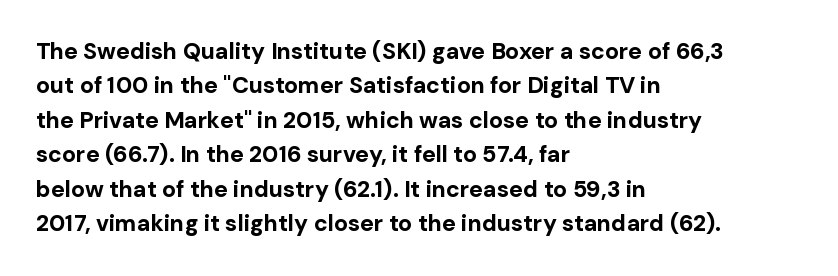
Q: Is the text bold? A: Yes.
Q: Is the text italic (slanted)? A: No, it is upright.
Q: Is the text underlined? A: No.
Q: How is the paragraph aligned? A: Left-aligned.
Q: Is the spacing between letters normal or unusually wide? A: Normal.
Q: Is the spacing between lines tight, normal or loose? A: Normal.
